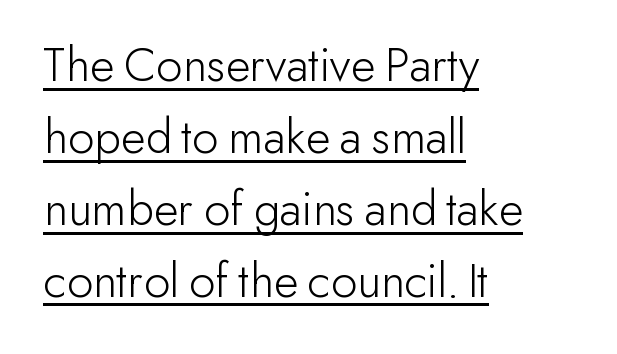
Q: Is the text bold? A: No.
Q: Is the text italic (slanted)? A: No, it is upright.
Q: Is the typeface a serif or a sans-serif typeface? A: Sans-serif.
Q: Is the text underlined? A: Yes.
Q: How is the paragraph aligned? A: Left-aligned.
Q: Is the spacing between letters normal or unusually wide? A: Normal.
Q: Is the spacing between lines tight, normal or loose? A: Normal.
Q: Width (condensed, normal, or wide)? A: Normal.
Q: Stroke contrast? A: Low.
Q: x-height? A: Small.
Q: Monospaced? A: No.
